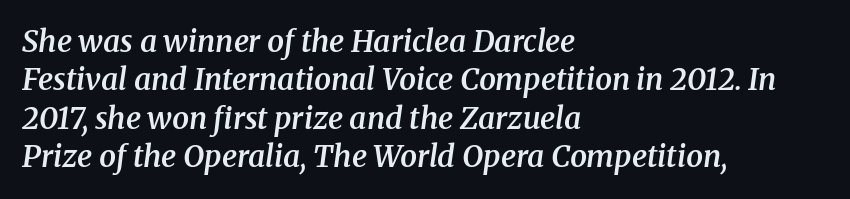
{"serif": "yes", "italic": "yes", "lean": "right", "slant_degrees": 8, "bold": "semi", "weight": "semibold", "width": "normal", "stroke_contrast": "medium", "x_height": "medium", "monospaced": "no", "underline": "no", "align": "left", "line_spacing": "normal", "line_spacing_ratio": 1.28, "letter_spacing": "normal", "letter_spacing_em": 0.0, "glyph_px": 30}
